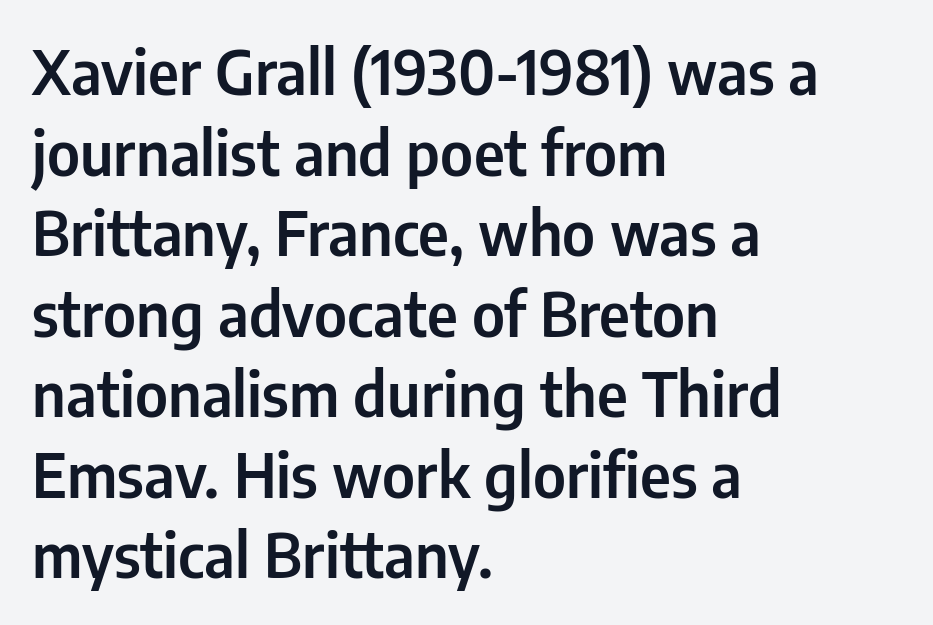
Q: Is the text italic (slanted)? A: No, it is upright.
Q: Is the typeface a serif or a sans-serif typeface? A: Sans-serif.
Q: Is the text underlined? A: No.
Q: How is the paragraph aligned? A: Left-aligned.
Q: Is the spacing between letters normal or unusually wide? A: Normal.
Q: Is the spacing between lines tight, normal or loose? A: Normal.
Q: Width (condensed, normal, or wide)? A: Condensed.
Q: Stroke contrast? A: Low.
Q: x-height? A: Medium.
Q: Monospaced? A: No.
